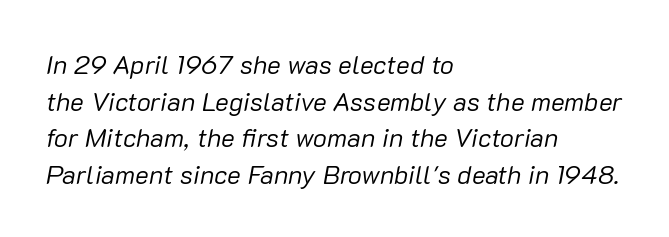
The image shows 26 px text type, italic (leaning right); set left-aligned, normal line spacing (1.41x), normal letter spacing, not underlined.
